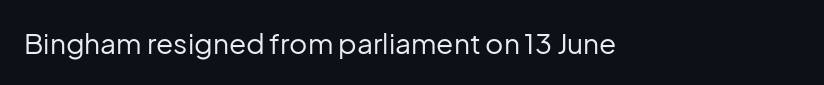
The image shows 28 px regular-weight sans-serif type, upright; set normal letter spacing, not underlined; low stroke contrast and a medium x-height.
